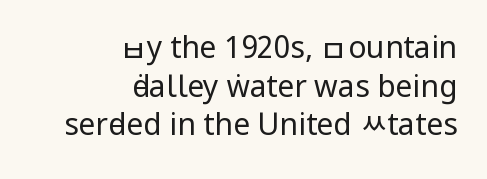
{"serif": "no", "italic": "no", "bold": "no", "weight": "regular", "width": "condensed", "stroke_contrast": "low", "underline": "no", "align": "right", "line_spacing": "normal", "line_spacing_ratio": 1.29, "letter_spacing": "normal", "letter_spacing_em": 0.0, "glyph_px": 30}
